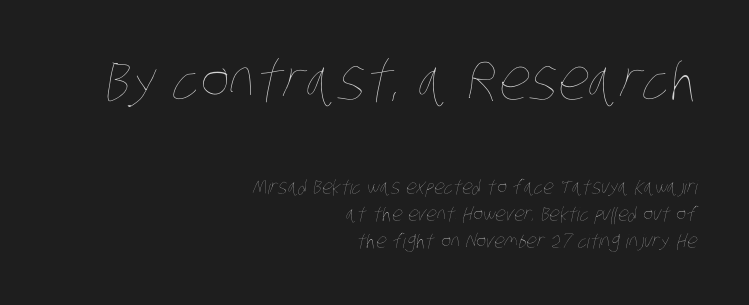
The face used here is rendered with its standard letterfit. Typeset ragged left — the right edge is the straight one. Bigger letters appear in the top chunk; the bottom chunk is reduced. Proportional: the letters do not fall into vertical columns. Interline gaps are of average width in this sample. Each stroke keeps to a modest, everyday thickness or less.
